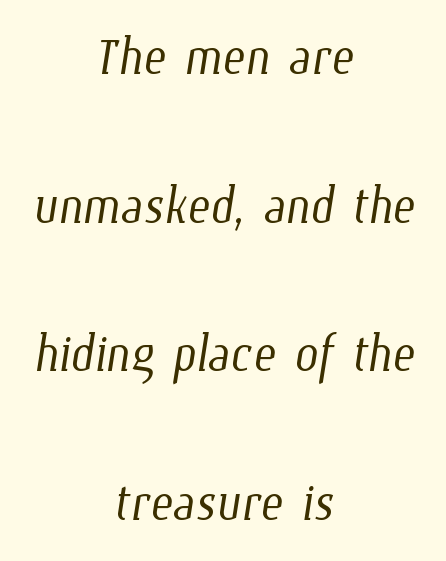
{"bold": "no", "weight": "light", "width": "condensed", "stroke_contrast": "low", "x_height": "medium", "monospaced": "no", "underline": "no", "align": "center", "line_spacing": "loose", "line_spacing_ratio": 2.22, "letter_spacing": "normal", "letter_spacing_em": 0.0, "glyph_px": 67}
